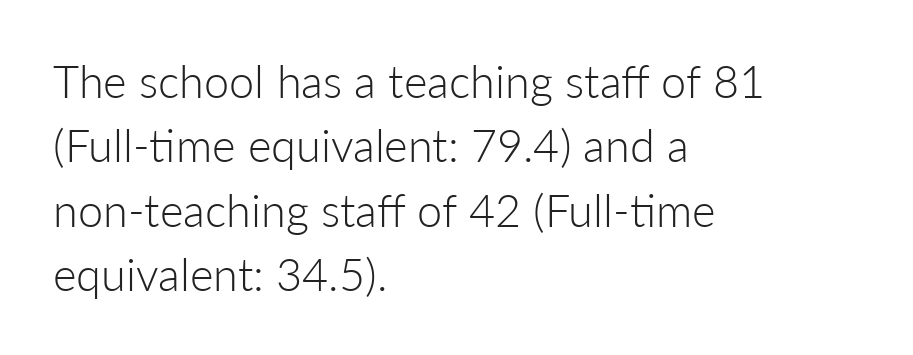
Q: Is the text bold? A: No.
Q: Is the text italic (slanted)? A: No, it is upright.
Q: Is the typeface a serif or a sans-serif typeface? A: Sans-serif.
Q: Is the text underlined? A: No.
Q: How is the paragraph aligned? A: Left-aligned.
Q: Is the spacing between letters normal or unusually wide? A: Normal.
Q: Is the spacing between lines tight, normal or loose? A: Normal.
Q: Width (condensed, normal, or wide)? A: Normal.
Q: Stroke contrast? A: Low.
Q: x-height? A: Medium.
Q: Monospaced? A: No.
